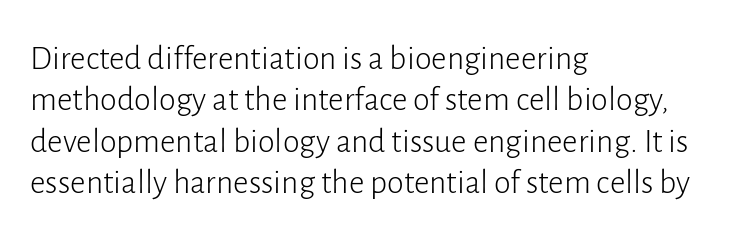
Q: Is the text bold? A: No.
Q: Is the text italic (slanted)? A: No, it is upright.
Q: Is the typeface a serif or a sans-serif typeface? A: Sans-serif.
Q: Is the text underlined? A: No.
Q: How is the paragraph aligned? A: Left-aligned.
Q: Is the spacing between letters normal or unusually wide? A: Normal.
Q: Width (condensed, normal, or wide)? A: Normal.
Q: Stroke contrast? A: Low.
Q: x-height? A: Medium.
Q: Monospaced? A: No.
